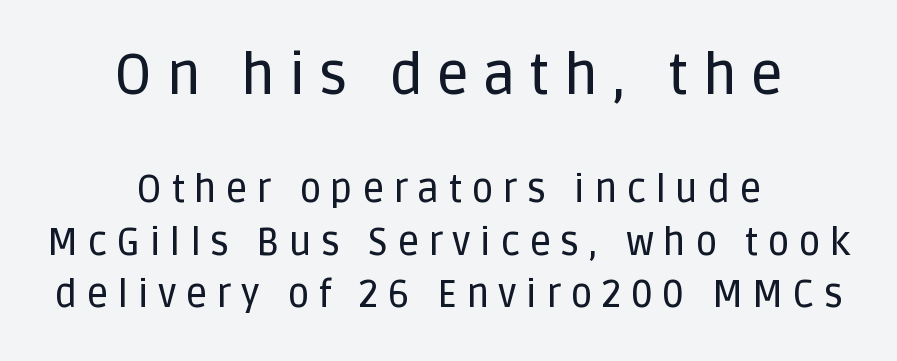
Q: Is the text italic (slanted)? A: No, it is upright.
Q: Is the typeface a serif or a sans-serif typeface? A: Sans-serif.
Q: Is the text underlined? A: No.
Q: How is the paragraph aligned? A: Centered.
Q: Is the spacing between letters normal or unusually wide? A: Unusually wide.
Q: Is the spacing between lines tight, normal or loose? A: Normal.
Q: Which block of text is set in a larger size, the first (top) or the second (bottom)? A: The first (top) one.
Q: Width (condensed, normal, or wide)? A: Normal.
Q: Stroke contrast? A: Low.
Q: x-height? A: Large.
Q: Monospaced? A: No.
